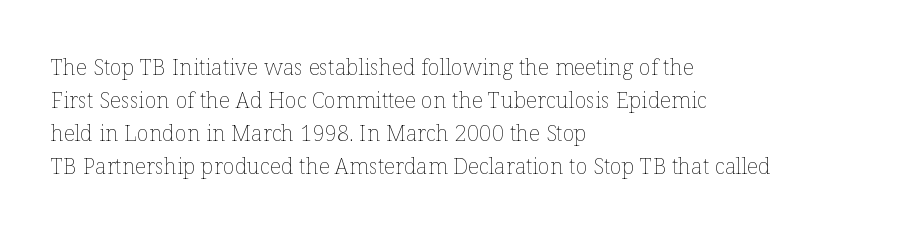
The image shows 22 px text type, upright; set left-aligned, normal line spacing (1.5x), normal letter spacing, not underlined.
